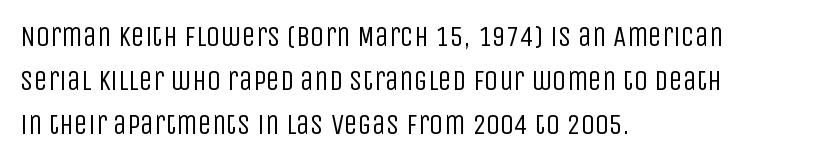
The image shows 28 px regular-weight, condensed sans-serif type, upright; set left-aligned, normal line spacing (1.58x), normal letter spacing, not underlined; low stroke contrast and a large x-height.
